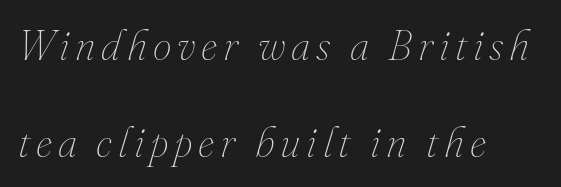
{"italic": "yes", "lean": "right", "slant_degrees": 16, "bold": "no", "weight": "thin", "width": "normal", "stroke_contrast": "medium", "x_height": "small", "monospaced": "no", "underline": "no", "align": "left", "line_spacing": "loose", "line_spacing_ratio": 2.31, "glyph_px": 42}
